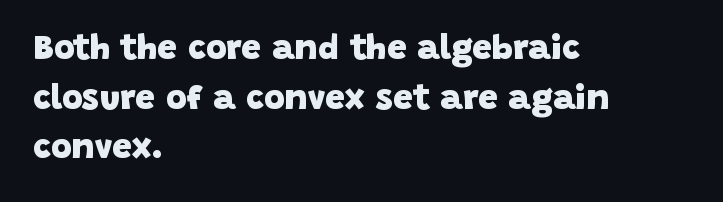
Q: Is the text bold? A: Yes.
Q: Is the typeface a serif or a sans-serif typeface? A: Sans-serif.
Q: Is the text underlined? A: No.
Q: How is the paragraph aligned? A: Left-aligned.
Q: Is the spacing between letters normal or unusually wide? A: Normal.
Q: Is the spacing between lines tight, normal or loose? A: Normal.
Q: Width (condensed, normal, or wide)? A: Normal.
Q: Stroke contrast? A: Low.
Q: x-height? A: Large.
Q: Monospaced? A: No.
